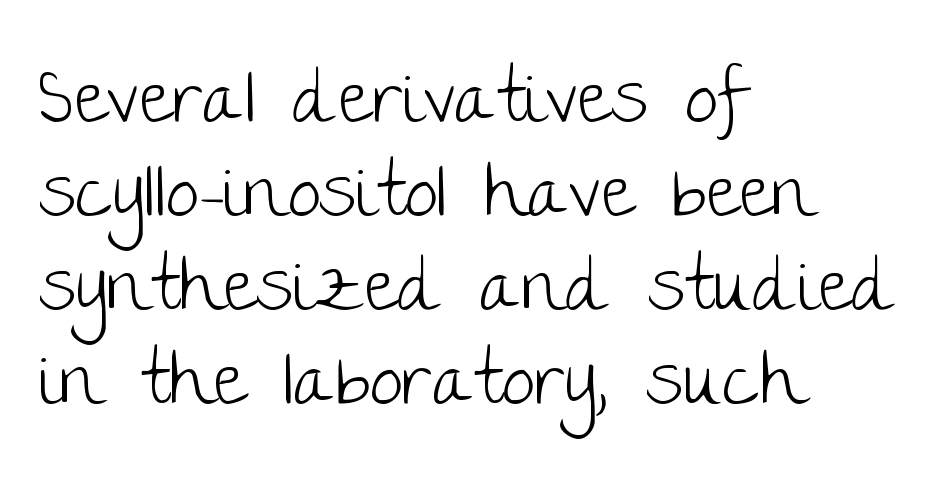
The setting favours the left margin, as ordinary paragraphs usually do. This sample has the flowing, uneven cadence of proportional lettering. Ink coverage per letter is moderate at most. Does the type have serifs? No, each stem ends abruptly.
